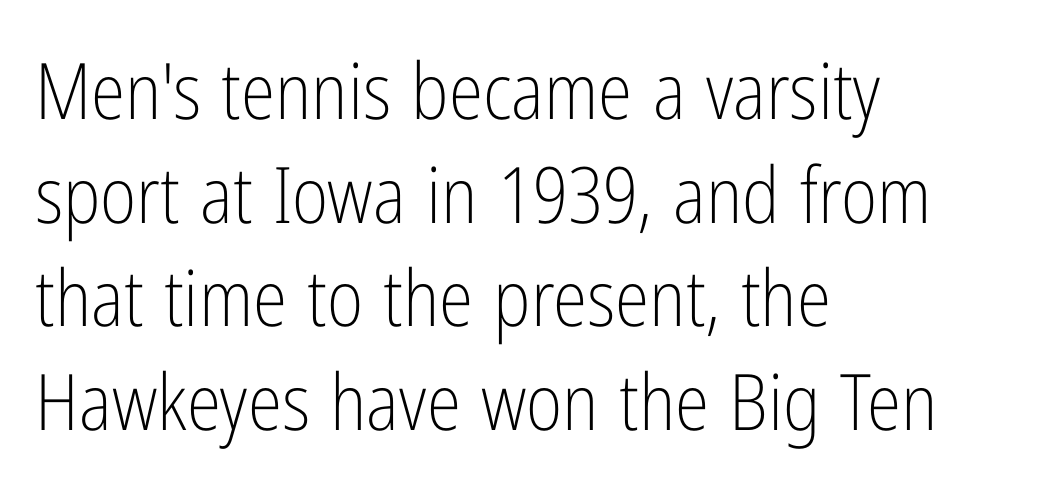
Q: Is the text bold? A: No.
Q: Is the text italic (slanted)? A: No, it is upright.
Q: Is the typeface a serif or a sans-serif typeface? A: Sans-serif.
Q: Is the text underlined? A: No.
Q: How is the paragraph aligned? A: Left-aligned.
Q: Is the spacing between letters normal or unusually wide? A: Normal.
Q: Is the spacing between lines tight, normal or loose? A: Normal.
Q: Width (condensed, normal, or wide)? A: Condensed.
Q: Stroke contrast? A: Low.
Q: x-height? A: Medium.
Q: Monospaced? A: No.
